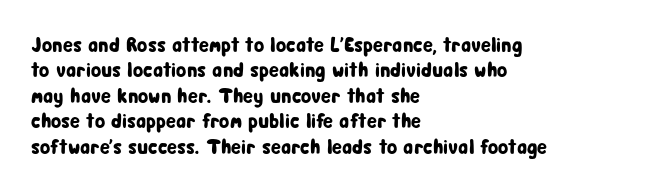
The image shows 21 px text type, upright; set left-aligned, line spacing 1.21x, normal letter spacing, not underlined.
